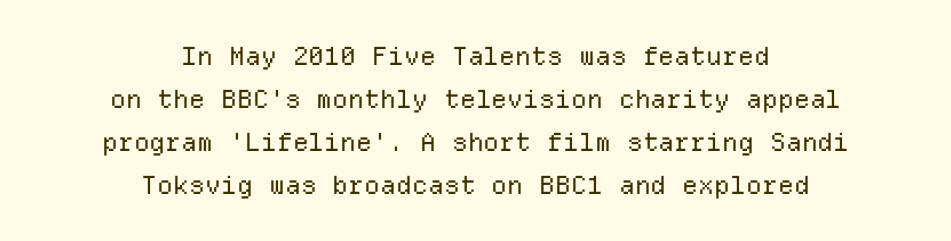
Q: Is the text bold? A: No.
Q: Is the text italic (slanted)? A: No, it is upright.
Q: Is the text underlined? A: No.
Q: How is the paragraph aligned? A: Centered.
Q: Is the spacing between letters normal or unusually wide? A: Normal.
